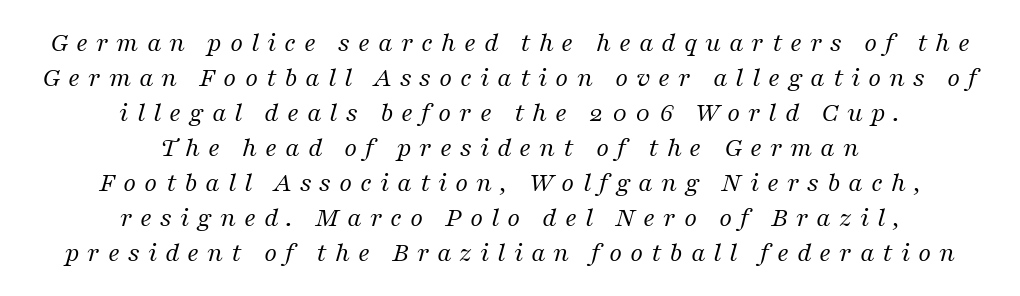
The image shows 28 px regular-weight serif type, italic (leaning right); set centered, normal line spacing (1.25x), unusually wide letter spacing (+0.28 em), not underlined; medium stroke contrast and a medium x-height.
